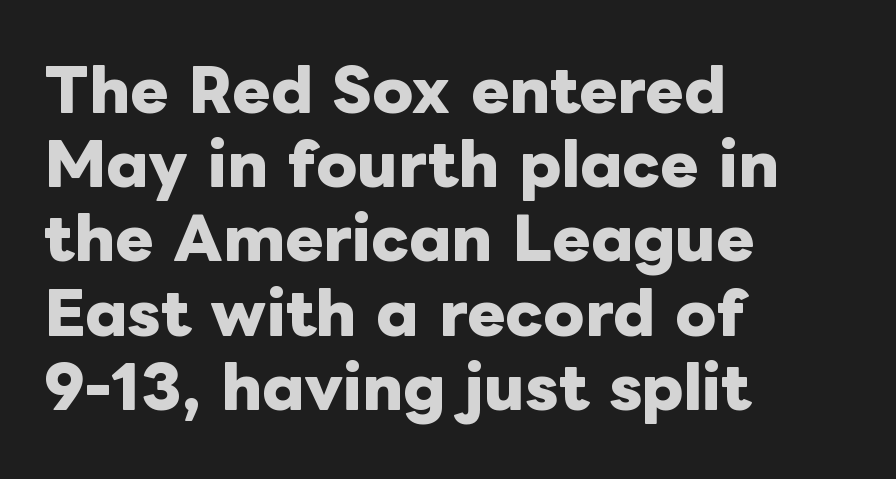
{"italic": "no", "bold": "yes", "weight": "heavy", "width": "normal", "stroke_contrast": "low", "x_height": "medium", "monospaced": "no", "underline": "no", "align": "left", "line_spacing": "normal", "line_spacing_ratio": 1.28, "letter_spacing": "normal", "letter_spacing_em": 0.0, "glyph_px": 58}
